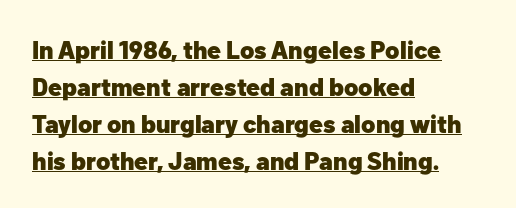
{"italic": "no", "bold": "yes", "underline": "yes", "align": "left", "line_spacing": "normal", "line_spacing_ratio": 1.48, "letter_spacing": "normal", "letter_spacing_em": 0.0, "glyph_px": 25}
